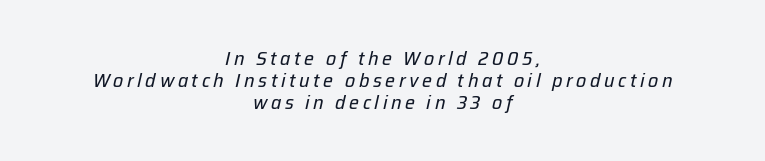
A bare baseline throughout the passage. Vertically, the passage feels compressed, each row crowding the next. The lines in this sample share a center point and differ in where they start and stop. Does the lettering tilt? It does — this is italic. Letters have the restrained weight of plain body copy at most.
